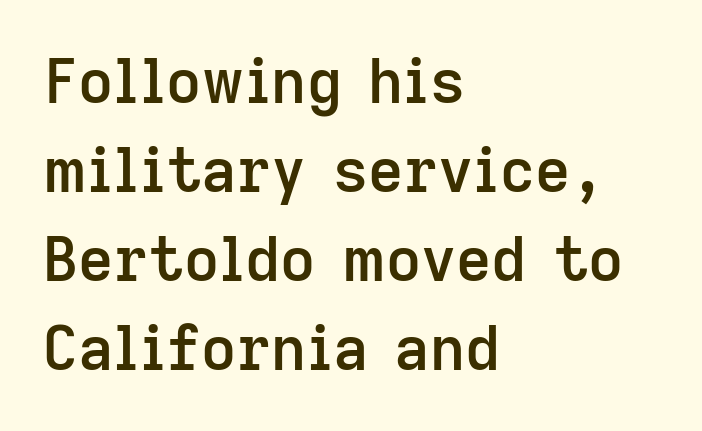
Q: Is the text bold? A: Semi-bold.
Q: Is the text italic (slanted)? A: No, it is upright.
Q: Is the typeface a serif or a sans-serif typeface? A: Sans-serif.
Q: Is the text underlined? A: No.
Q: How is the paragraph aligned? A: Left-aligned.
Q: Is the spacing between letters normal or unusually wide? A: Normal.
Q: Is the spacing between lines tight, normal or loose? A: Normal.
Q: Width (condensed, normal, or wide)? A: Normal.
Q: Stroke contrast? A: Low.
Q: x-height? A: Medium.
Q: Monospaced? A: No.
